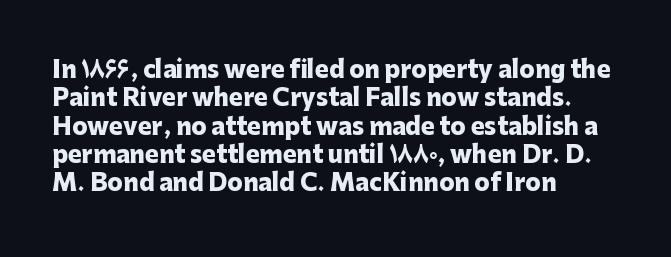
Q: Is the text bold? A: Yes.
Q: Is the text italic (slanted)? A: No, it is upright.
Q: Is the text underlined? A: No.
Q: How is the paragraph aligned? A: Left-aligned.
Q: Is the spacing between letters normal or unusually wide? A: Normal.
